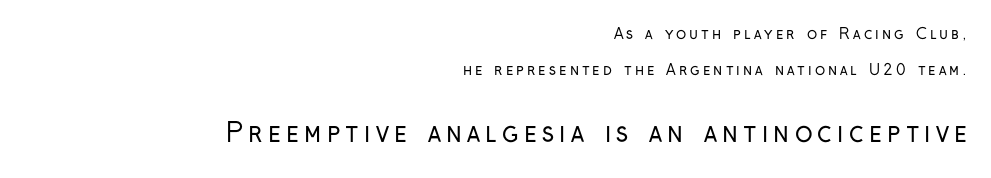
Beneath every word, the page is bare. The gaps between neighbouring characters are conspicuously large. If you squint, the bottom block still reads clearly — it's the larger of the two. The lettering holds an erect, upright posture throughout. Bold? No — there's no thickening of the strokes. Baseline-to-baseline distance is far greater than the letter height.
